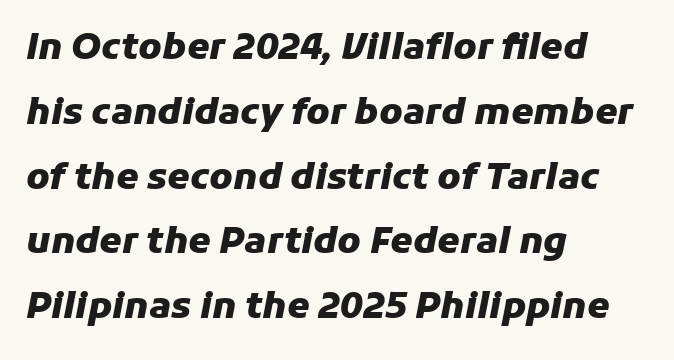
Rendered with sloped, italic letterforms. Decoration check: the copy has no underline. Nobody touched the tracking dial on this one. Every letter is thick-stroked: bold, no question. Layout note: lines flush left. Proportional: the letters do not fall into vertical columns.
